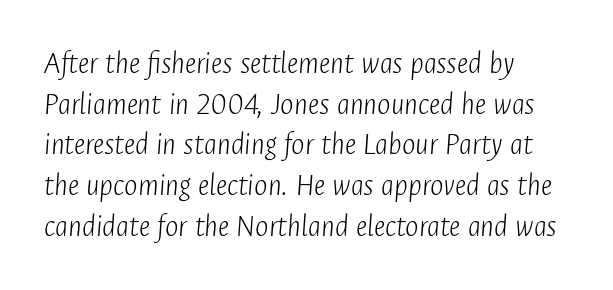
Q: Is the text bold? A: No.
Q: Is the text italic (slanted)? A: Yes, it leans right by about 4 degrees.
Q: Is the text underlined? A: No.
Q: How is the paragraph aligned? A: Left-aligned.
Q: Is the spacing between letters normal or unusually wide? A: Normal.
Q: Is the spacing between lines tight, normal or loose? A: Normal.
Q: Width (condensed, normal, or wide)? A: Condensed.
Q: Stroke contrast? A: Low.
Q: x-height? A: Medium.
Q: Monospaced? A: No.
